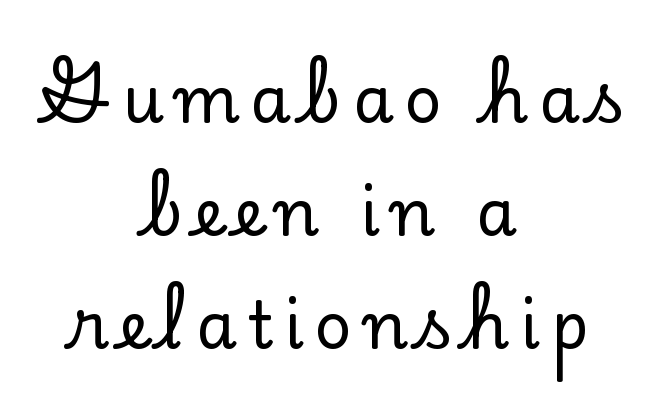
{"serif": "yes", "italic": "no", "width": "normal", "stroke_contrast": "low", "x_height": "small", "monospaced": "no", "underline": "no", "align": "center", "line_spacing_ratio": 1.74, "glyph_px": 65}
